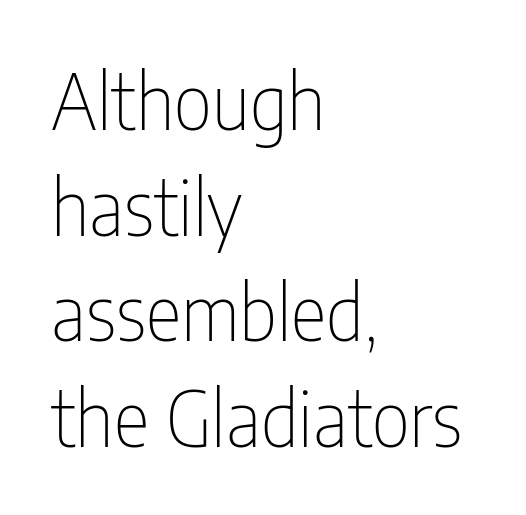
{"serif": "no", "italic": "no", "bold": "no", "weight": "thin", "width": "condensed", "stroke_contrast": "low", "x_height": "medium", "monospaced": "no", "underline": "no", "align": "left", "line_spacing": "normal", "line_spacing_ratio": 1.39, "letter_spacing": "normal", "letter_spacing_em": 0.0, "glyph_px": 76}
